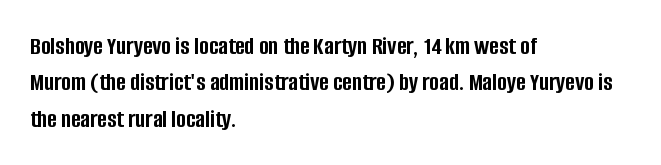
{"italic": "no", "bold": "yes", "underline": "no", "align": "left", "line_spacing": "normal", "line_spacing_ratio": 1.4, "letter_spacing": "normal", "letter_spacing_em": 0.0, "glyph_px": 26}
